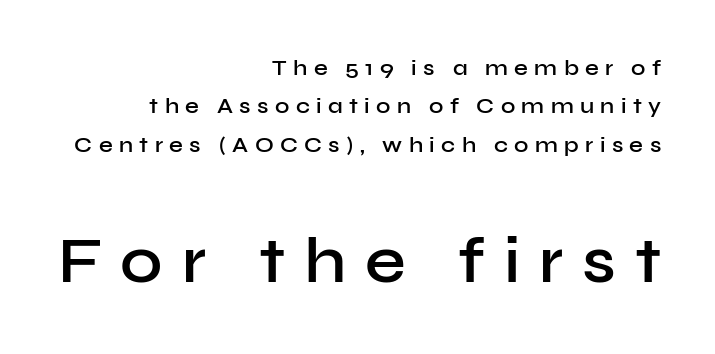
The image shows 65 px semibold sans-serif type, upright; set right-aligned, line spacing 1.74x, unusually wide letter spacing (+0.29 em), not underlined; the second (bottom) block is 2.95x larger; low stroke contrast and a medium x-height.
